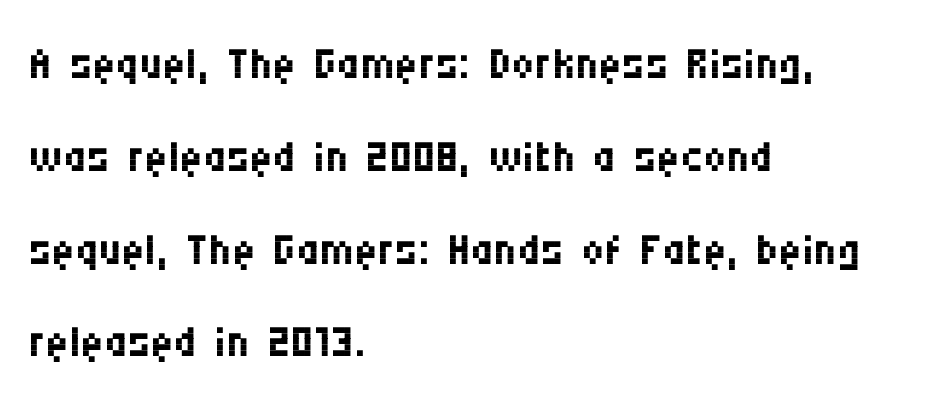
Caption: standard tracking, unaltered. Each letter's strokes conclude bluntly, with no projecting serifs. Every stem runs plumb, perpendicular to the baseline. Glance below the letters and you will spot only blank space. Casual observation: everything's shoved over to the left. Here the designer chose a conventional face with non-uniform glyph widths.
